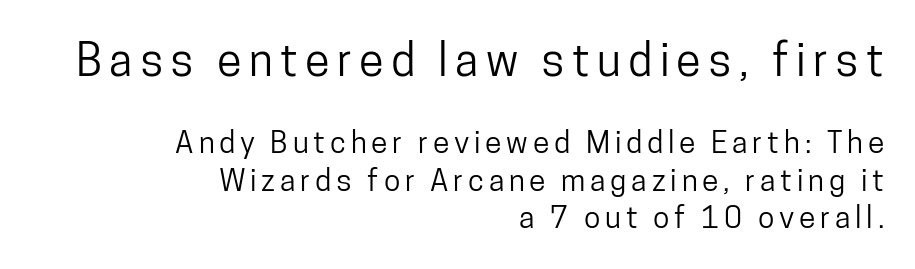
Q: Is the text italic (slanted)? A: No, it is upright.
Q: Is the typeface a serif or a sans-serif typeface? A: Sans-serif.
Q: Is the text underlined? A: No.
Q: How is the paragraph aligned? A: Right-aligned.
Q: Is the spacing between lines tight, normal or loose? A: Normal.
Q: Which block of text is set in a larger size, the first (top) or the second (bottom)? A: The first (top) one.
Q: Width (condensed, normal, or wide)? A: Condensed.
Q: Stroke contrast? A: Low.
Q: x-height? A: Medium.
Q: Monospaced? A: No.
